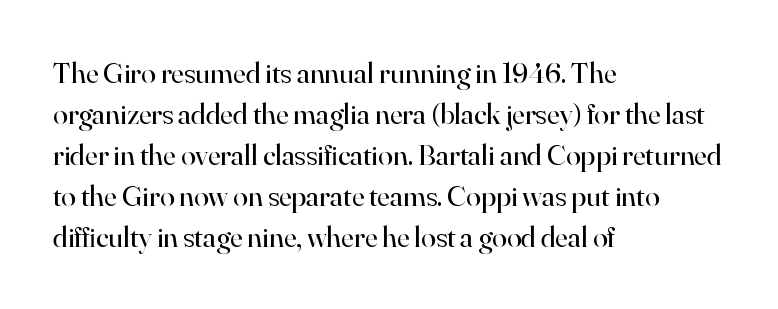
The image shows 30 px regular-weight serif type, upright; set left-aligned, normal line spacing (1.37x), normal letter spacing, not underlined; high stroke contrast and a small x-height.
